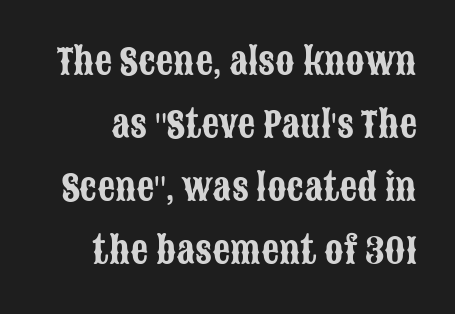
Q: Is the text italic (slanted)? A: No, it is upright.
Q: Is the typeface a serif or a sans-serif typeface? A: Sans-serif.
Q: Is the text underlined? A: No.
Q: Is the spacing between letters normal or unusually wide? A: Normal.
Q: Width (condensed, normal, or wide)? A: Condensed.
Q: Stroke contrast? A: Low.
Q: x-height? A: Large.
Q: Monospaced? A: No.
